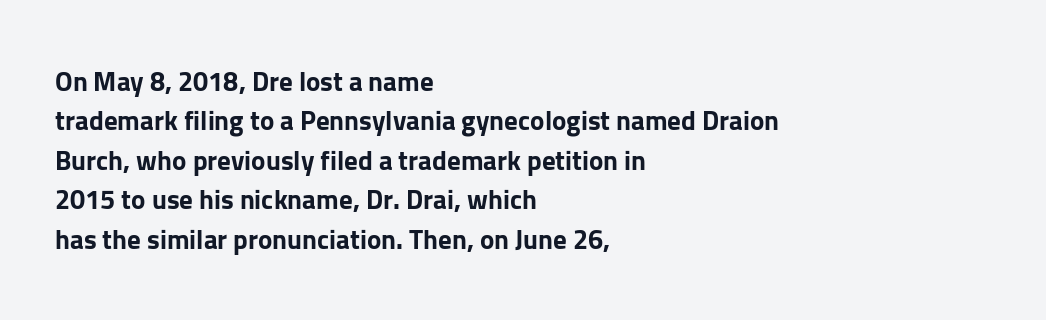
The line texture is even and compact thanks to regular tracking. Notice how the passage keeps a crisp vertical edge on the left only. Rendered with straight, roman letterforms. A bare baseline throughout the passage. One glance says typical: line gaps are just what's usual.
